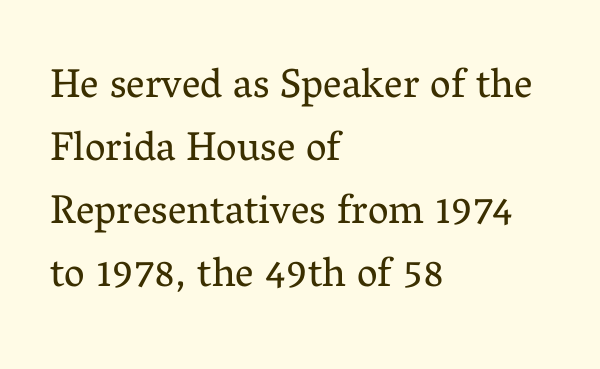
{"serif": "yes", "italic": "no", "bold": "no", "weight": "regular", "width": "normal", "stroke_contrast": "medium", "x_height": "medium", "monospaced": "no", "underline": "no", "align": "left", "line_spacing": "normal", "line_spacing_ratio": 1.54, "letter_spacing": "normal", "letter_spacing_em": 0.0, "glyph_px": 41}
